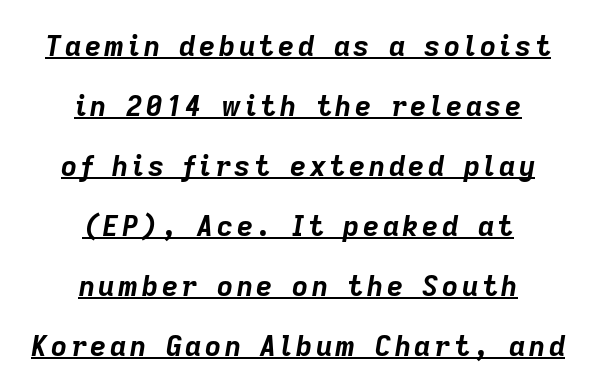
Q: Is the text bold? A: Yes.
Q: Is the text italic (slanted)? A: Yes, it leans right by about 9 degrees.
Q: Is the text underlined? A: Yes.
Q: How is the paragraph aligned? A: Centered.
Q: Is the spacing between lines tight, normal or loose? A: Loose.
Q: Width (condensed, normal, or wide)? A: Normal.
Q: Stroke contrast? A: Low.
Q: x-height? A: Medium.
Q: Monospaced? A: No.
